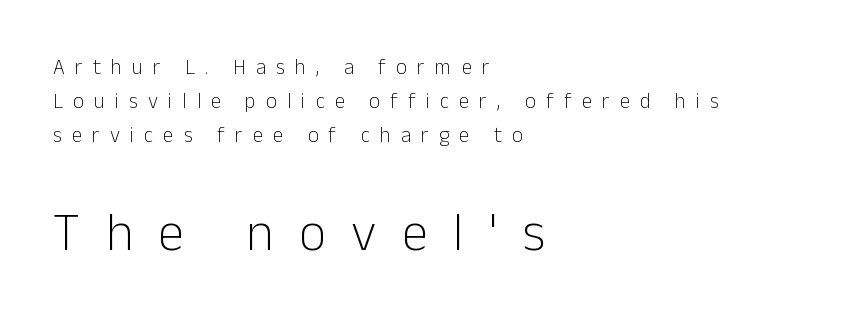
The image shows 53 px light sans-serif type, upright; set left-aligned, normal line spacing (1.62x), unusually wide letter spacing (+0.48 em), not underlined; the second (bottom) block is 2.52x larger; low stroke contrast and a medium x-height.
